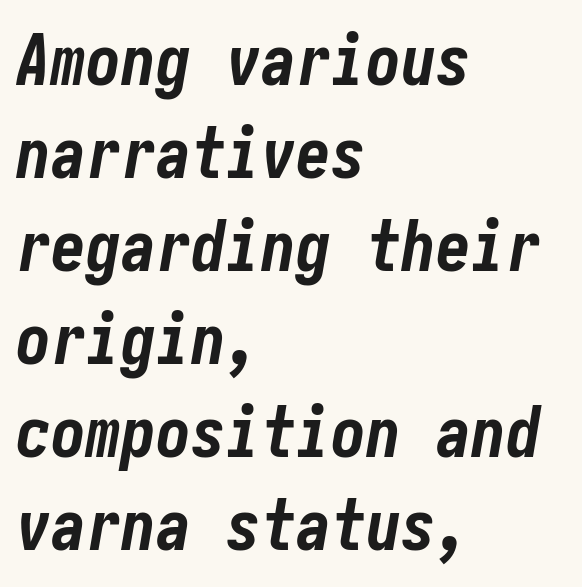
The image shows 70 px bold, condensed type, italic (leaning right); set left-aligned, normal line spacing (1.33x), normal letter spacing, not underlined; low stroke contrast and a medium x-height.
